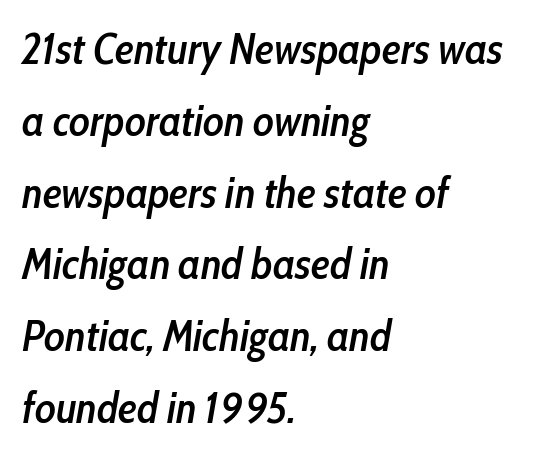
The image shows 43 px semibold, condensed type, italic (leaning right); set left-aligned, normal line spacing (1.67x), normal letter spacing, not underlined; low stroke contrast and a medium x-height.
